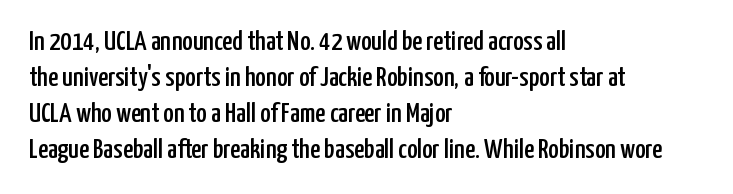
Q: Is the text italic (slanted)? A: No, it is upright.
Q: Is the typeface a serif or a sans-serif typeface? A: Sans-serif.
Q: Is the text underlined? A: No.
Q: How is the paragraph aligned? A: Left-aligned.
Q: Is the spacing between letters normal or unusually wide? A: Normal.
Q: Is the spacing between lines tight, normal or loose? A: Normal.
Q: Width (condensed, normal, or wide)? A: Condensed.
Q: Stroke contrast? A: Low.
Q: x-height? A: Medium.
Q: Monospaced? A: No.
